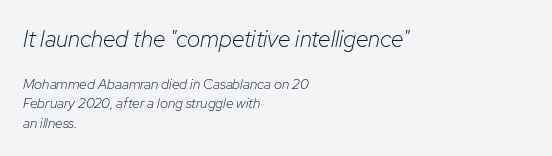
The image shows 23 px text type, italic (leaning right); set left-aligned, normal line spacing (1.4x), normal letter spacing, not underlined; the first (top) block is 1.64x larger.
